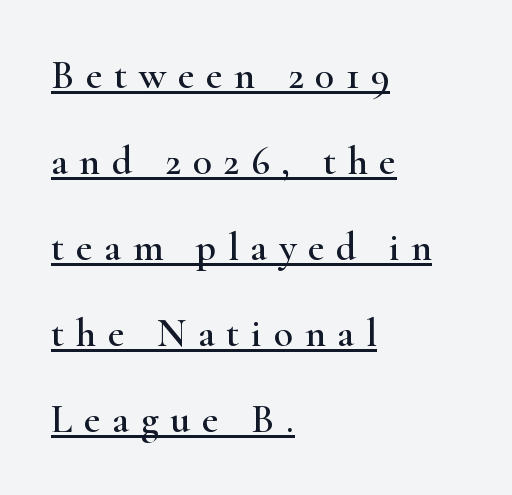
The image shows 40 px wide serif type, upright; set left-aligned, loose line spacing (2.15x), unusually wide letter spacing (+0.29 em), underlined; high stroke contrast and a small x-height.
